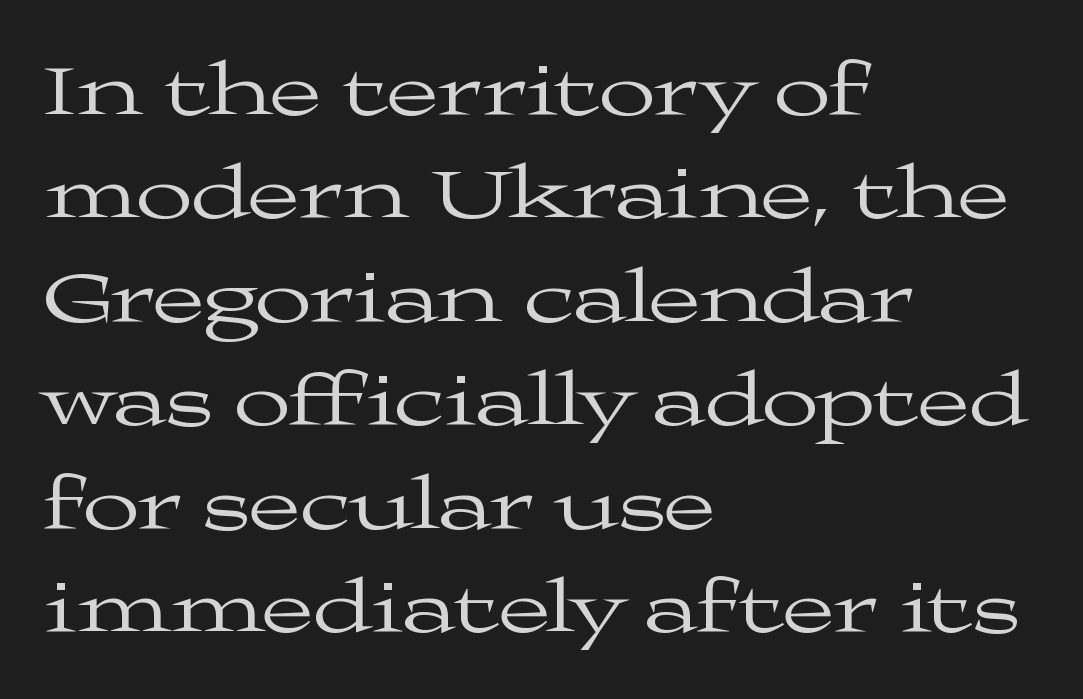
The gaps between neighbouring characters are ordinary and unremarkable. The typography opts for an upright posture over an oblique one. Leftover space on each line is placed entirely after the last word. These glyphs show unthickened strokes, regular width or finer.
